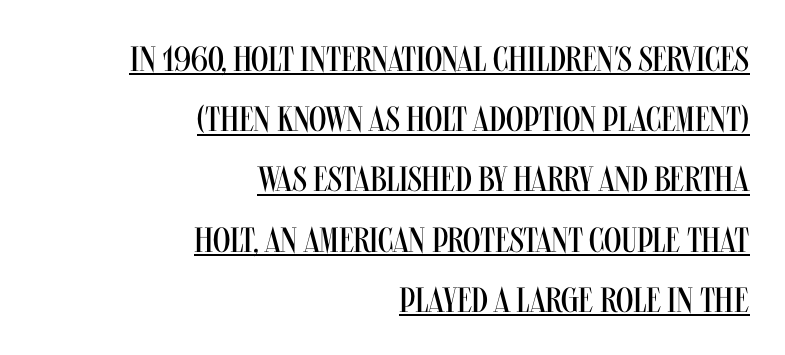
Q: Is the text bold? A: No.
Q: Is the text italic (slanted)? A: No, it is upright.
Q: Is the typeface a serif or a sans-serif typeface? A: Sans-serif.
Q: Is the text underlined? A: Yes.
Q: How is the paragraph aligned? A: Right-aligned.
Q: Is the spacing between letters normal or unusually wide? A: Normal.
Q: Width (condensed, normal, or wide)? A: Condensed.
Q: Stroke contrast? A: Medium.
Q: x-height? A: Large.
Q: Monospaced? A: No.
